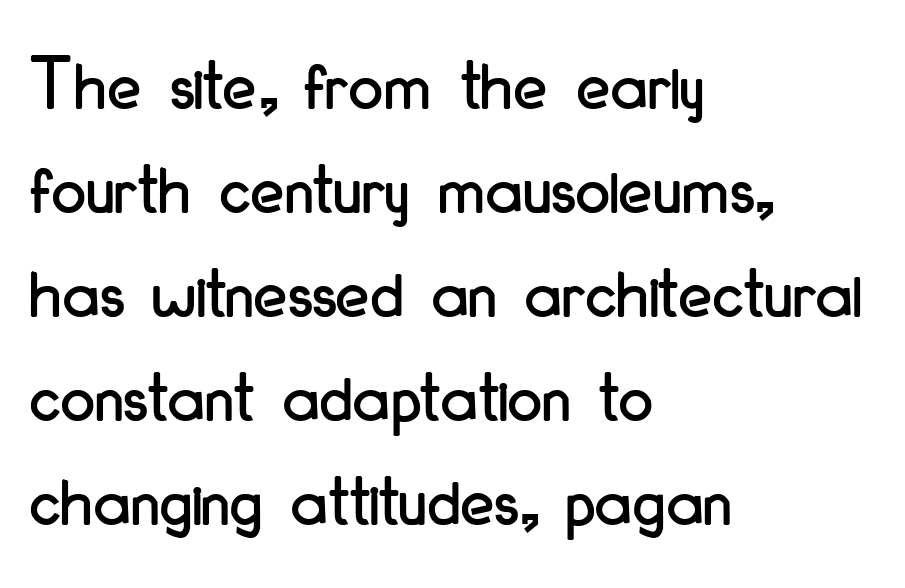
The type is set solid horizontally, with unmodified tracking. The space between consecutive lines is moderate. This sample has the flowing, uneven cadence of proportional lettering. These lines are composed in type without serifs.
